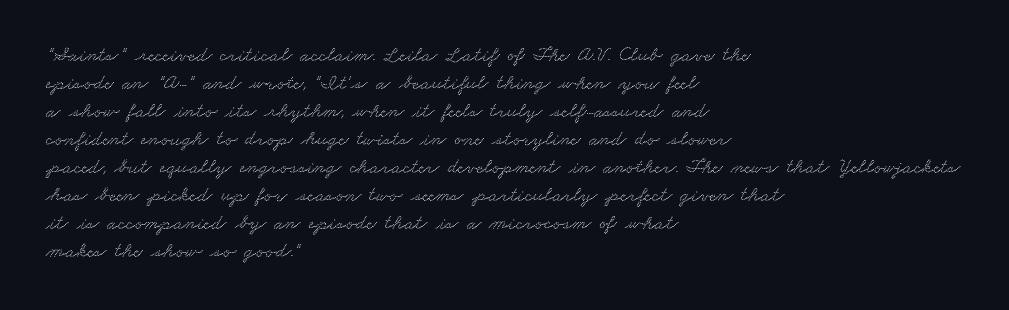
Q: Is the text underlined? A: No.
Q: How is the paragraph aligned? A: Left-aligned.
Q: Is the spacing between letters normal or unusually wide? A: Normal.
Q: Is the spacing between lines tight, normal or loose? A: Normal.
